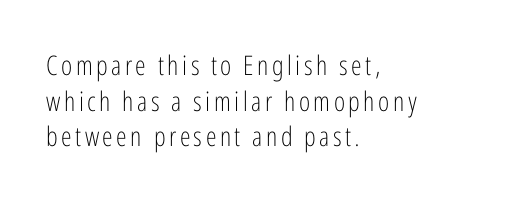
{"italic": "no", "bold": "no", "underline": "no", "align": "left", "line_spacing": "normal", "line_spacing_ratio": 1.32, "glyph_px": 27}
